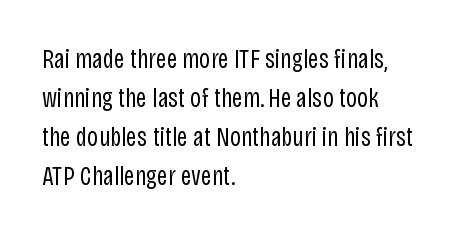
Q: Is the text bold? A: No.
Q: Is the text italic (slanted)? A: No, it is upright.
Q: Is the text underlined? A: No.
Q: How is the paragraph aligned? A: Left-aligned.
Q: Is the spacing between letters normal or unusually wide? A: Normal.
Q: Is the spacing between lines tight, normal or loose? A: Normal.
